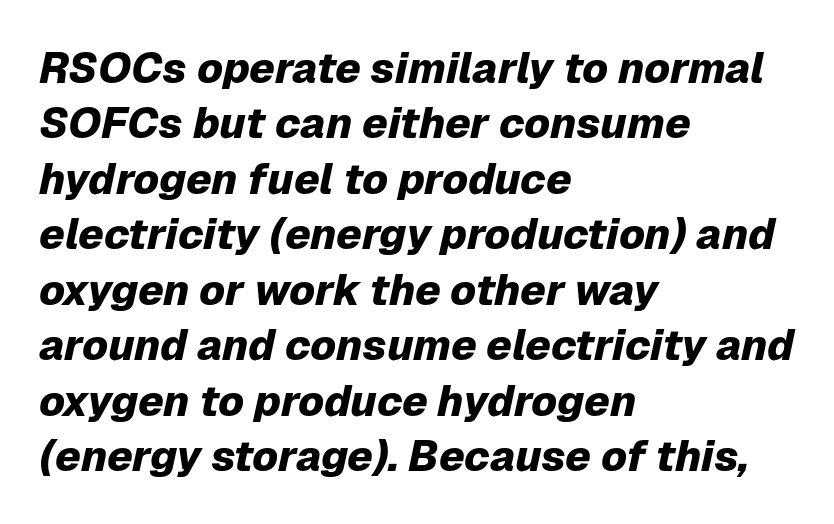
Only glyphs here, with clear space below each row. Italic: yes, the glyphs are oblique. A typesetter would call this zero additional tracking. The sample has been set heavy, in full bold.
